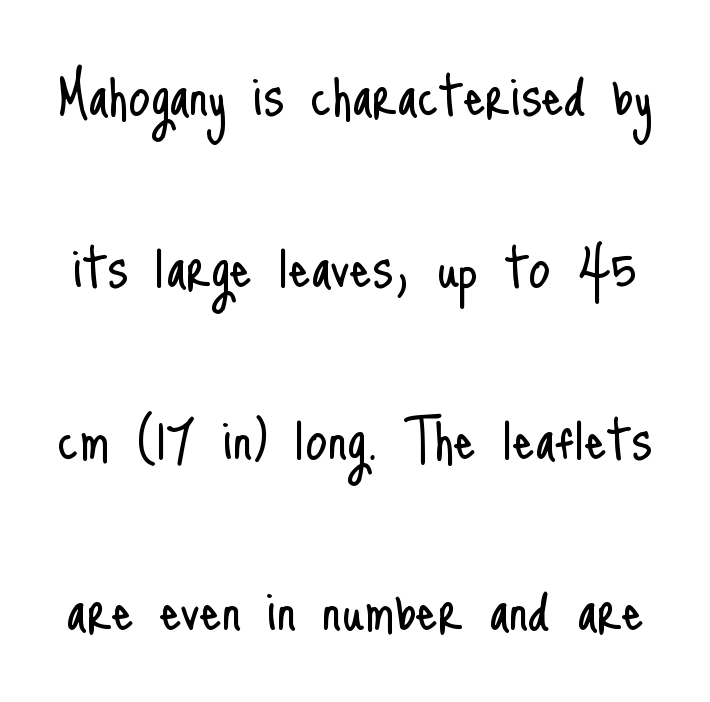
The passage shown stacks its lines with a broad gap. Each row of text sits above clean, open space. Regarding serifs, this sample does without them. A typesetter would call this zero additional tracking. The cut favours lightness, reaching ordinary text weight at its darkest. Notice how the stems are strictly vertical — no italics here.
